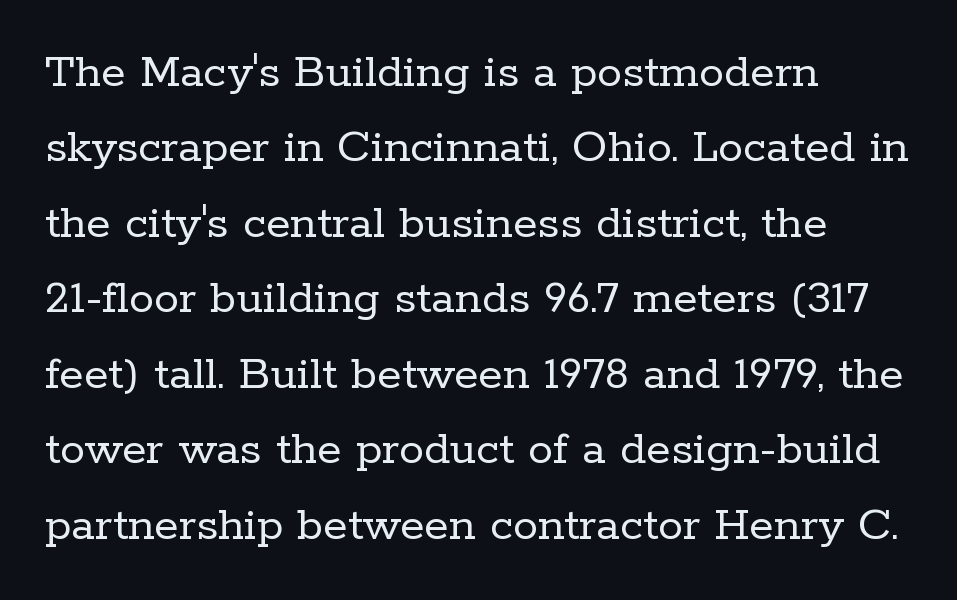
Posture: upright roman. The glyphs are unaccompanied by any horizontal stroke below them. In terms of letterspacing, this is plain default setting. The typeface chosen for these lines features serifs. Heft: none added — not bold. You could not count columns in this text — the font is proportionally spaced.
